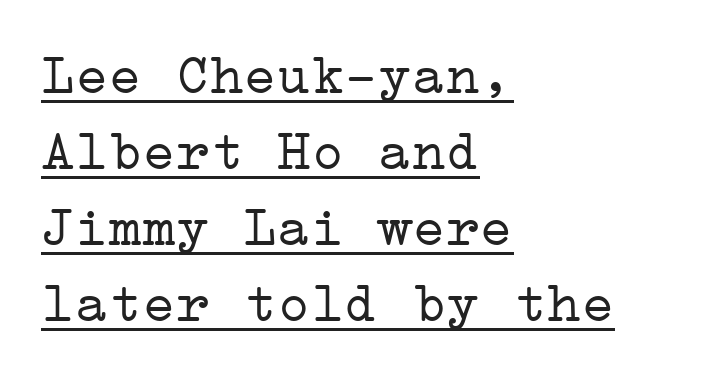
In terms of letterspacing, this is plain default setting. A continuous stroke trails under the words, as in a hyperlink. Classification — serif. Characters remain perfectly vertical along every line. A student would call this left alignment; a typographer would say flush left, rag right.
